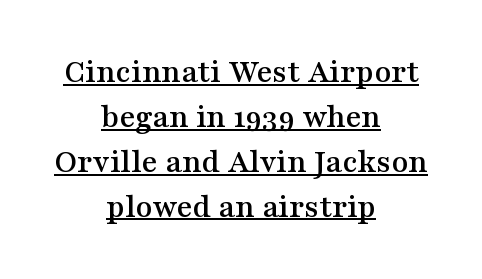
{"serif": "yes", "italic": "no", "width": "wide", "stroke_contrast": "medium", "x_height": "medium", "monospaced": "no", "underline": "yes", "align": "center", "line_spacing": "normal", "line_spacing_ratio": 1.32, "letter_spacing": "normal", "letter_spacing_em": 0.0, "glyph_px": 34}
